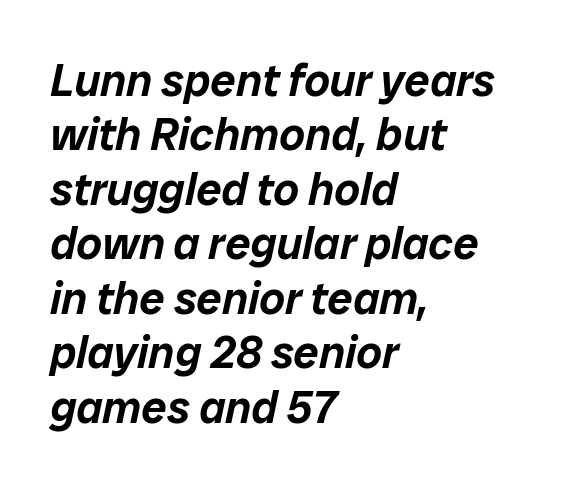
Q: Is the text italic (slanted)? A: Yes, it leans right by about 12 degrees.
Q: Is the text underlined? A: No.
Q: How is the paragraph aligned? A: Left-aligned.
Q: Is the spacing between letters normal or unusually wide? A: Normal.
Q: Width (condensed, normal, or wide)? A: Normal.
Q: Stroke contrast? A: Low.
Q: x-height? A: Medium.
Q: Monospaced? A: No.
